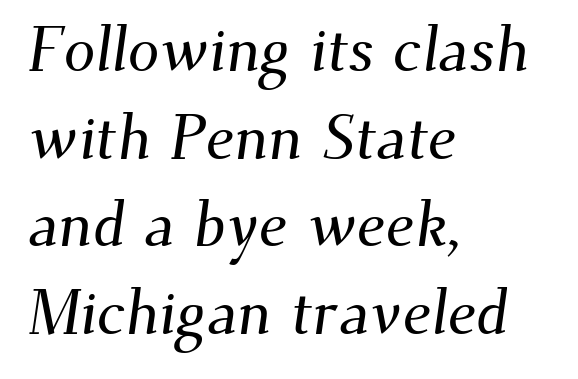
{"serif": "yes", "width": "normal", "stroke_contrast": "medium", "x_height": "small", "monospaced": "no", "underline": "no", "align": "left", "line_spacing": "normal", "line_spacing_ratio": 1.39, "letter_spacing": "normal", "letter_spacing_em": 0.0, "glyph_px": 63}
